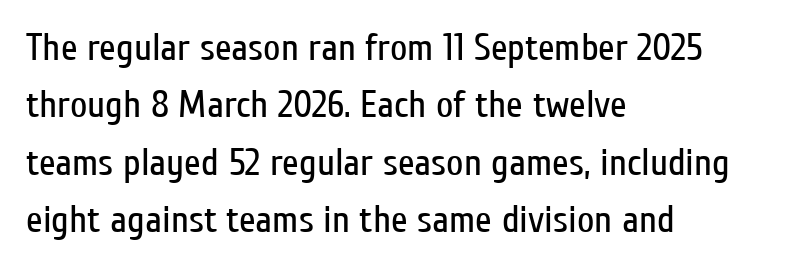
The image shows 38 px regular-weight, condensed sans-serif type, upright; set left-aligned, normal line spacing (1.51x), normal letter spacing, not underlined; low stroke contrast and a medium x-height.
